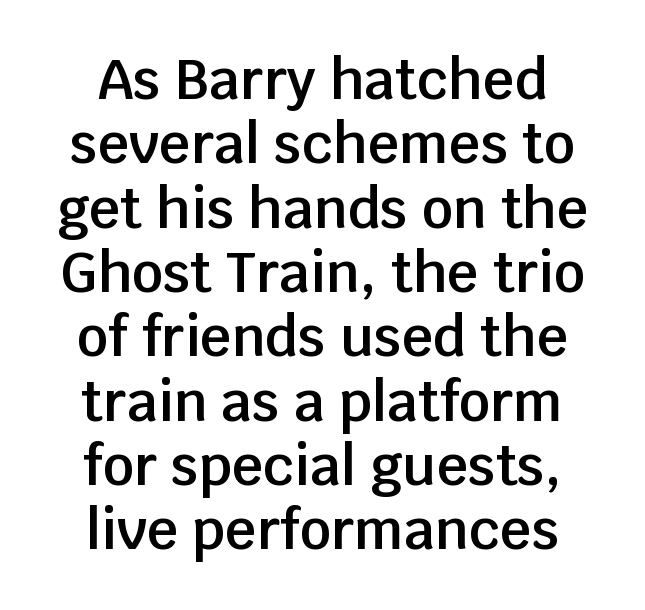
The typography opts for an upright posture over an oblique one. Looks like regular typesetting: each glyph gets only the width it needs. Each line is balanced around a shared central axis. Honestly, the letter spacing is just normal — you wouldn't notice it. Slightly chunky letters — semibold, I'd say, not full bold.
